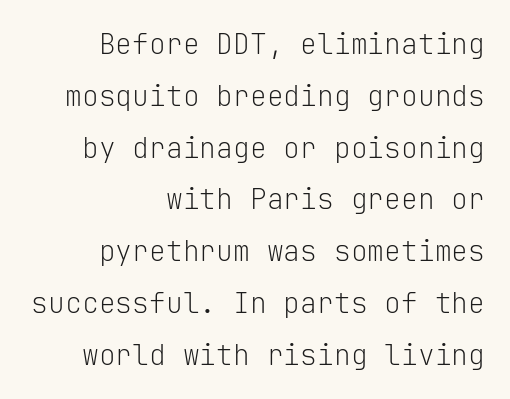
Nobody drew a line under any word here. If you drew a line through each stem, it would be perfectly vertical. Horizontal alignment here is rightward, an uncommon choice for prose. No extra ink here — the face is not bold.
